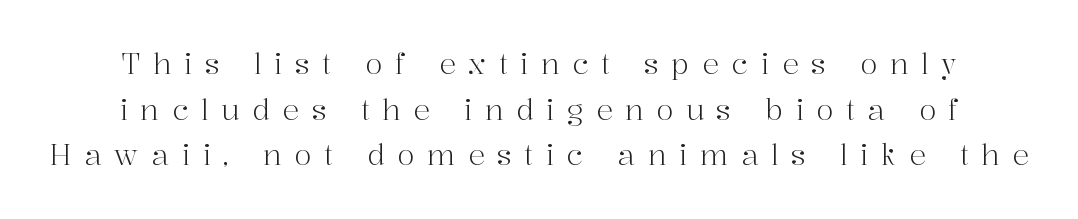
{"serif": "yes", "italic": "no", "bold": "no", "weight": "light", "width": "normal", "stroke_contrast": "high", "x_height": "medium", "monospaced": "no", "underline": "no", "align": "center", "line_spacing": "normal", "line_spacing_ratio": 1.63, "letter_spacing": "wide", "letter_spacing_em": 0.45, "glyph_px": 28}
